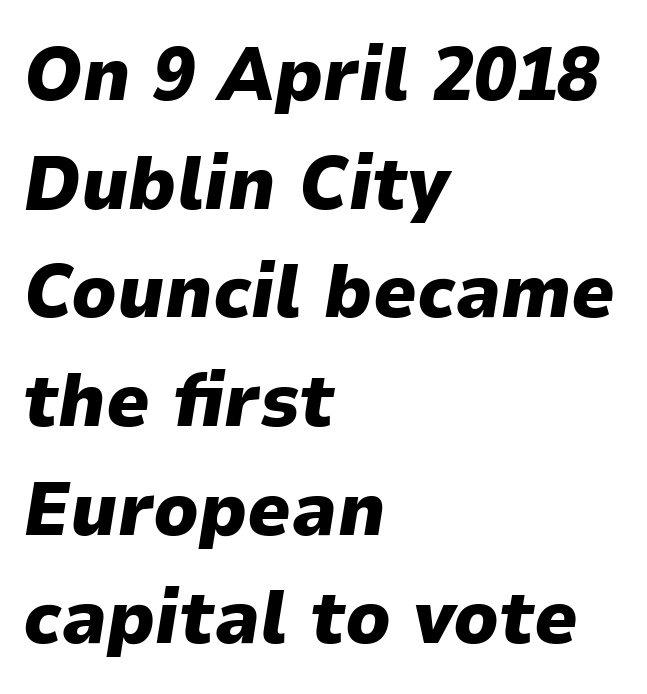
Letter spacing: default. This sample has the flowing, uneven cadence of proportional lettering. The ragged edge is on the right, which tells us the setting is flush left. Chunky letters — that's bold for sure.
